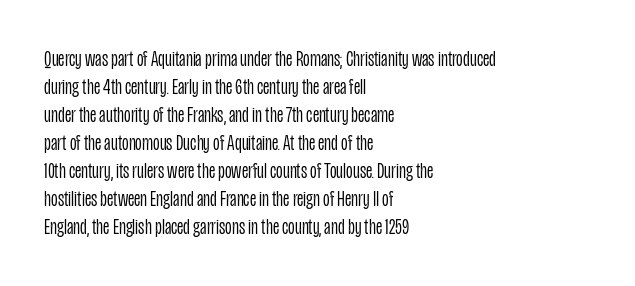
Every stem runs plumb, perpendicular to the baseline. Layout note: lines flush left. Decoration check: the copy has no underline. Short note: letters normally spaced.
